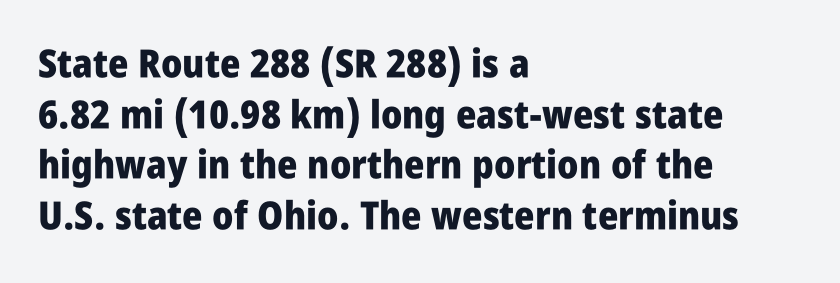
The image shows 39 px heavy, condensed sans-serif type, upright; set left-aligned, normal line spacing (1.3x), normal letter spacing, not underlined; low stroke contrast and a large x-height.
